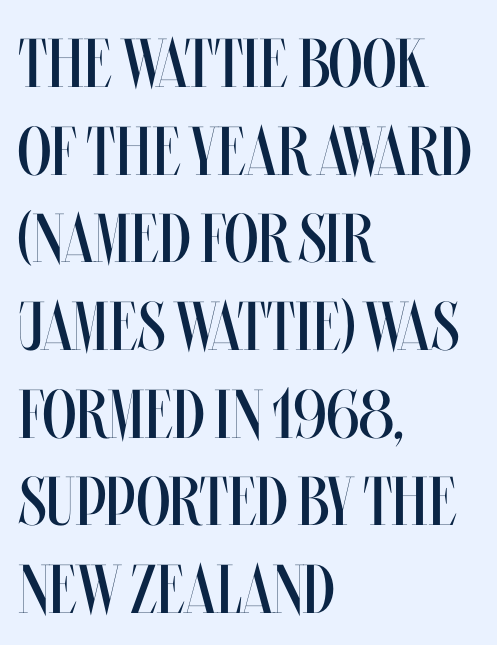
{"italic": "no", "bold": "no", "weight": "regular", "width": "condensed", "stroke_contrast": "medium", "x_height": "large", "monospaced": "no", "underline": "no", "align": "left", "line_spacing": "normal", "line_spacing_ratio": 1.27, "letter_spacing": "normal", "letter_spacing_em": 0.0, "glyph_px": 69}
